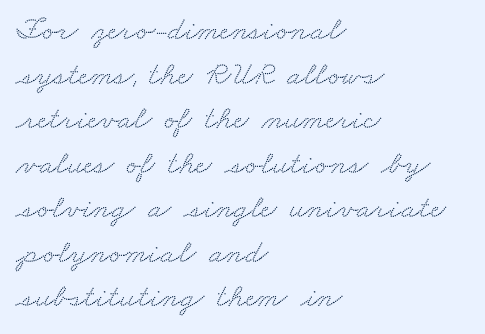
Q: Is the typeface a serif or a sans-serif typeface? A: Serif.
Q: Is the text underlined? A: No.
Q: How is the paragraph aligned? A: Left-aligned.
Q: Is the spacing between letters normal or unusually wide? A: Normal.
Q: Is the spacing between lines tight, normal or loose? A: Normal.
Q: Width (condensed, normal, or wide)? A: Wide.
Q: Stroke contrast? A: Medium.
Q: x-height? A: Small.
Q: Monospaced? A: No.
